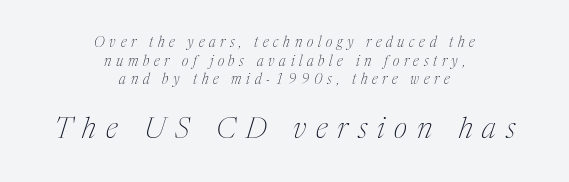
{"serif": "yes", "italic": "yes", "lean": "right", "slant_degrees": 17, "bold": "no", "weight": "thin", "width": "condensed", "stroke_contrast": "medium", "x_height": "medium", "monospaced": "no", "underline": "no", "align": "center", "line_spacing": "normal", "line_spacing_ratio": 1.33, "letter_spacing": "wide", "letter_spacing_em": 0.34, "larger_block": "second", "size_ratio": 2.07, "glyph_px": 29}
